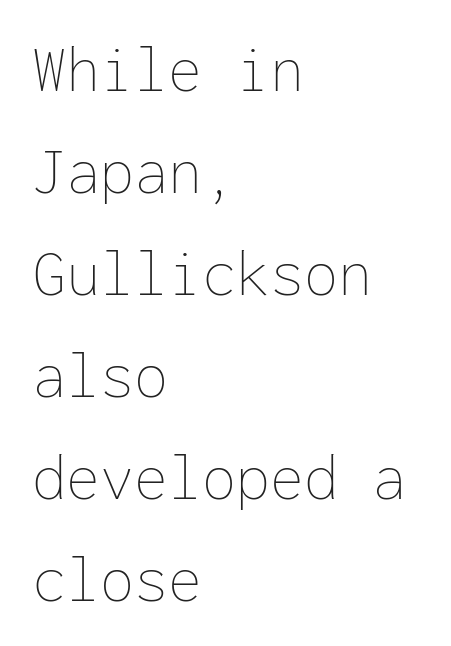
{"italic": "no", "bold": "no", "weight": "thin", "width": "normal", "stroke_contrast": "low", "x_height": "medium", "monospaced": "yes", "underline": "no", "align": "left", "line_spacing": "normal", "line_spacing_ratio": 1.5, "letter_spacing": "normal", "letter_spacing_em": 0.0, "glyph_px": 68}
